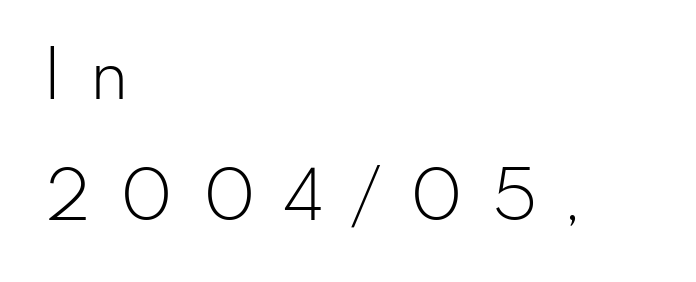
The text block is weighted toward the left margin, trailing off unevenly rightward. You could only call the tracking loose — the letters float apart. The letters stand upright; this is a roman face. Descenders hang freely into open space. Do the characters align in a grid? No, the font is proportional.
